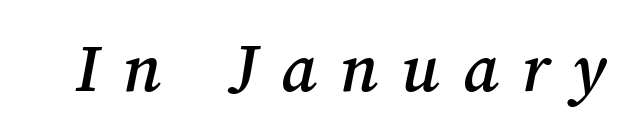
Q: Is the text underlined? A: No.
Q: Is the spacing between letters normal or unusually wide? A: Unusually wide.
Q: Width (condensed, normal, or wide)? A: Normal.
Q: Stroke contrast? A: Medium.
Q: x-height? A: Medium.
Q: Monospaced? A: No.
